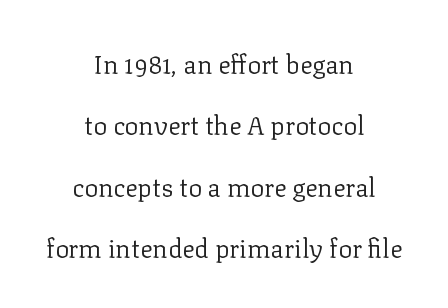
No extra tracking has been applied to these lines. The letters stand upright; this is a roman face. A centered setting, common on invitations and titles, is used for this passage. The vertical gap from one line to the next is large.
